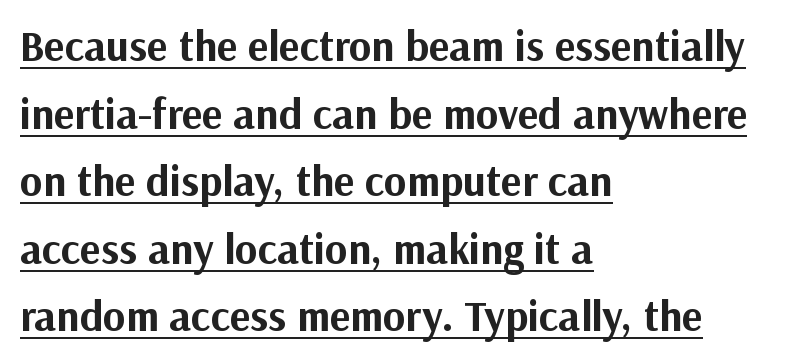
The image shows 43 px bold sans-serif type, upright; set left-aligned, normal line spacing (1.57x), normal letter spacing, underlined; medium stroke contrast and a medium x-height.
